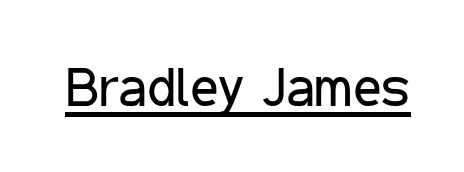
The image shows 55 px regular-weight, condensed sans-serif type, upright; set normal letter spacing, underlined; low stroke contrast and a medium x-height.
